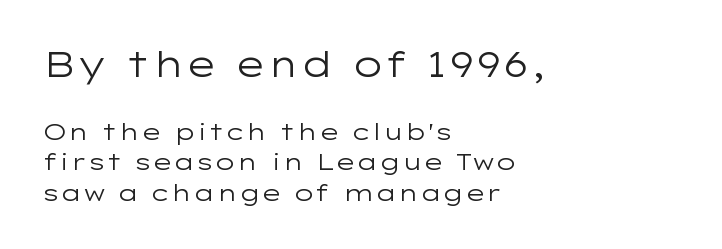
Q: Is the text bold? A: No.
Q: Is the text italic (slanted)? A: No, it is upright.
Q: Is the typeface a serif or a sans-serif typeface? A: Sans-serif.
Q: Is the text underlined? A: No.
Q: How is the paragraph aligned? A: Left-aligned.
Q: Is the spacing between letters normal or unusually wide? A: Normal.
Q: Is the spacing between lines tight, normal or loose? A: Normal.
Q: Which block of text is set in a larger size, the first (top) or the second (bottom)? A: The first (top) one.
Q: Width (condensed, normal, or wide)? A: Wide.
Q: Stroke contrast? A: Low.
Q: x-height? A: Medium.
Q: Monospaced? A: No.
